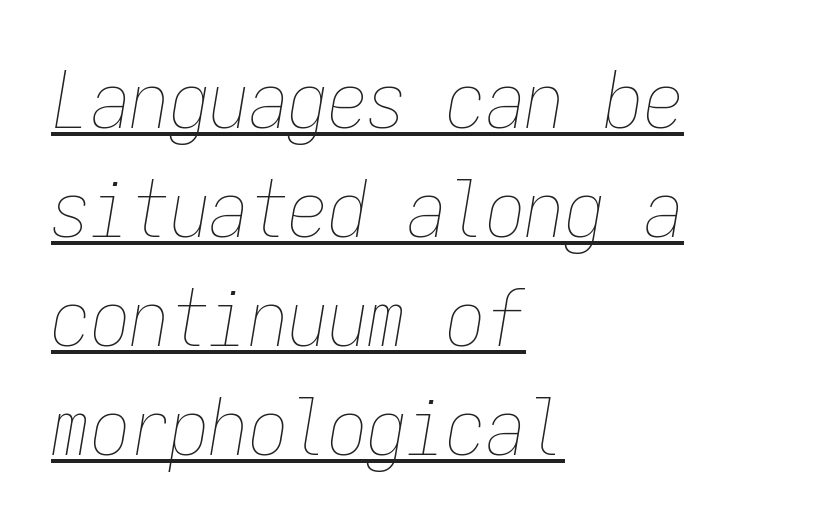
Vertical stems look standard width or narrower in stroke. Here the glyphs are tracked normally, forming tight word shapes. Emphasis-style slanted type is in use. Looks like terminal output: every glyph gets an equal slot. One-word summary of the alignment: left. The rendering uses the underline text-decoration.
